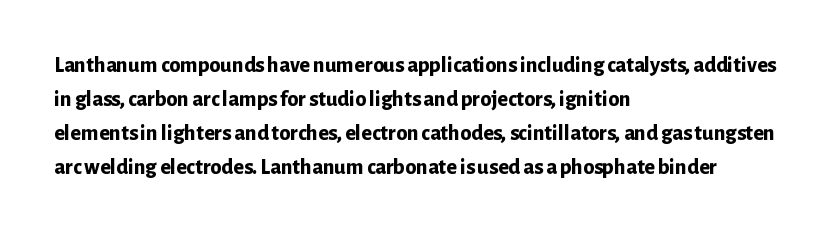
The image shows 22 px bold type, upright; set left-aligned, normal line spacing (1.55x), normal letter spacing, not underlined.
